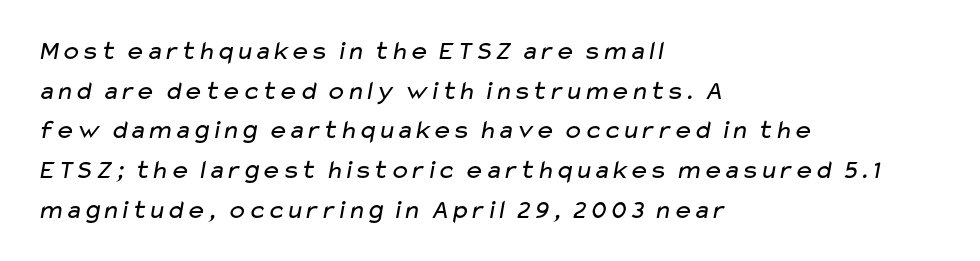
The image shows 27 px text type; set left-aligned, normal line spacing (1.47x), normal letter spacing, not underlined.
